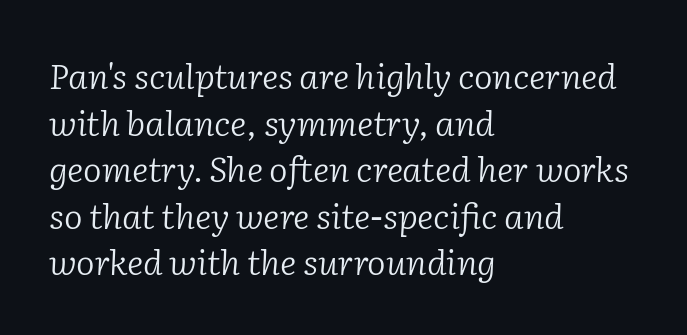
The image shows 35 px light serif type, italic (leaning right); set left-aligned, normal line spacing (1.33x), normal letter spacing, not underlined; low stroke contrast and a medium x-height.
